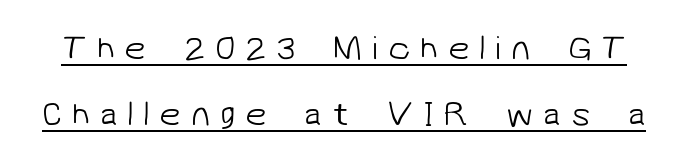
You can see a thin bar hugging the bottom of the glyphs. Tracking here is generous; glyphs stand well apart from one another. A typesetter would call this leading open, well beyond the default. Stroke mass is kept to a normal reading level or below. Here the designer chose a conventional face with non-uniform glyph widths. The rendering shows plain stroke endings on the letterforms — a sans-serif design.
